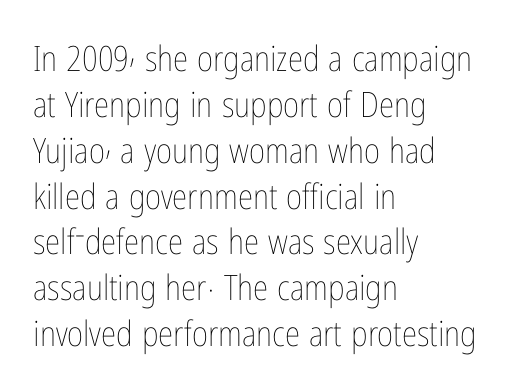
Q: Is the text bold? A: No.
Q: Is the text italic (slanted)? A: No, it is upright.
Q: Is the text underlined? A: No.
Q: How is the paragraph aligned? A: Left-aligned.
Q: Is the spacing between letters normal or unusually wide? A: Normal.
Q: Is the spacing between lines tight, normal or loose? A: Normal.
Q: Width (condensed, normal, or wide)? A: Condensed.
Q: Stroke contrast? A: Low.
Q: x-height? A: Medium.
Q: Monospaced? A: No.
